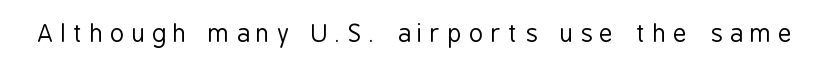
If you drew a line through each stem, it would be perfectly vertical. The letterforms sit at book weight or below. Glyph-to-glyph distance is far greater than everyday printed text. Has an underline been added? It has not.
